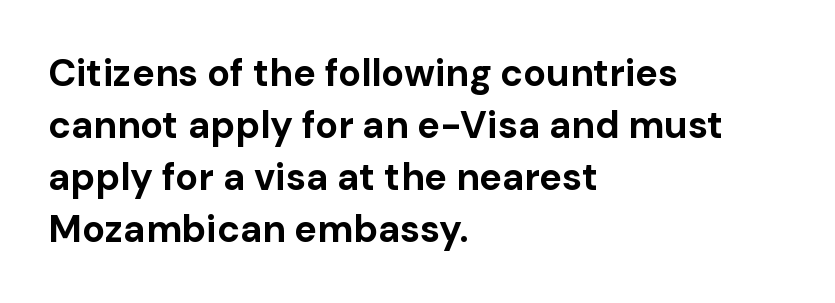
All the whitespace from short lines collects on the right. Quick note: not italic, upright. Chunky letters — that's bold for sure. Spacing verdict: proportional, widths tailored to each character. The block of text has a typical density, with ordinary space between rows. Serif or sans? Sans — the stroke terminals are bare.
